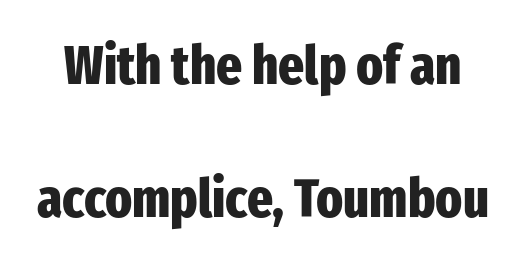
Spacing between characters is what you'd get straight out of the box. Do the characters align in a grid? No, the font is proportional. The font family rendered here belongs to the sans-serif group. This is roman type, the default non-slanted kind. Compared with an ordinary text face, these strokes are far heavier — a full bold.
